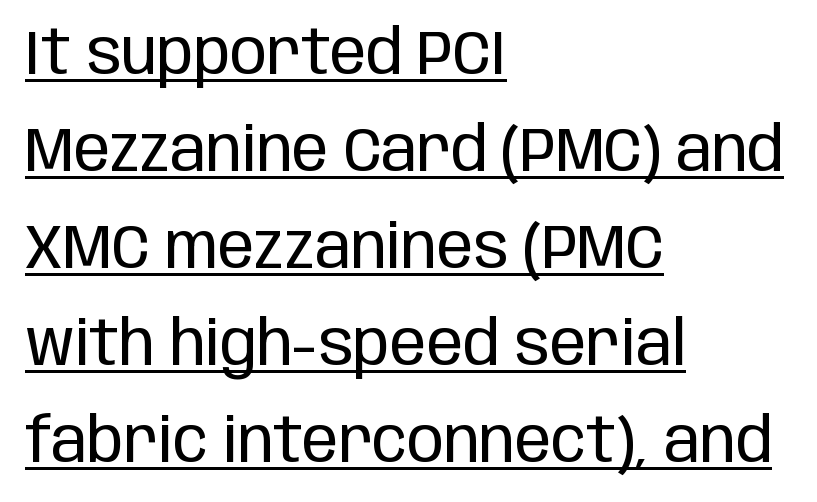
The image shows 61 px regular-weight, condensed sans-serif type, upright; set left-aligned, normal line spacing (1.59x), normal letter spacing, underlined; low stroke contrast and a large x-height.
